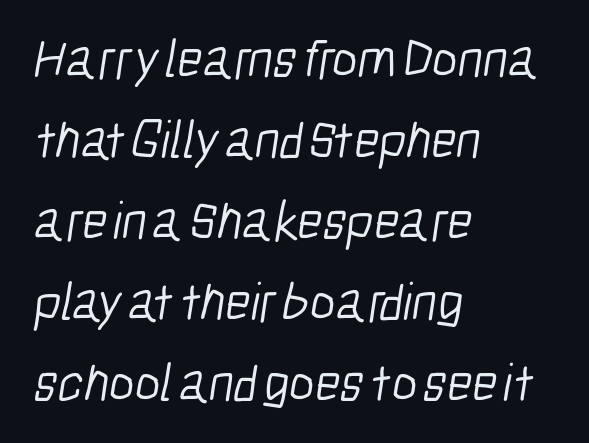
{"serif": "no", "bold": "no", "weight": "light", "width": "condensed", "stroke_contrast": "low", "x_height": "medium", "monospaced": "no", "underline": "no", "align": "left", "line_spacing": "normal", "line_spacing_ratio": 1.5, "letter_spacing": "normal", "letter_spacing_em": 0.0, "glyph_px": 54}
